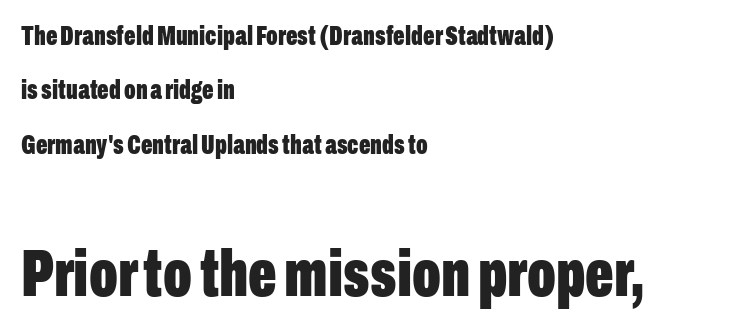
The image shows 67 px bold, condensed sans-serif type, upright; set left-aligned, loose line spacing (2.01x), normal letter spacing, not underlined; the second (bottom) block is 2.48x larger; low stroke contrast and a medium x-height.
